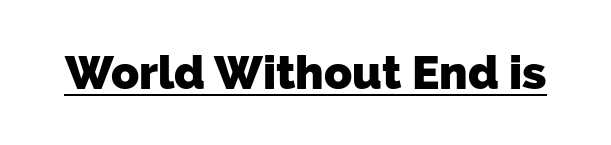
Q: Is the text bold? A: Yes.
Q: Is the typeface a serif or a sans-serif typeface? A: Sans-serif.
Q: Is the text underlined? A: Yes.
Q: Is the spacing between letters normal or unusually wide? A: Normal.
Q: Width (condensed, normal, or wide)? A: Normal.
Q: Stroke contrast? A: Low.
Q: x-height? A: Medium.
Q: Monospaced? A: No.
